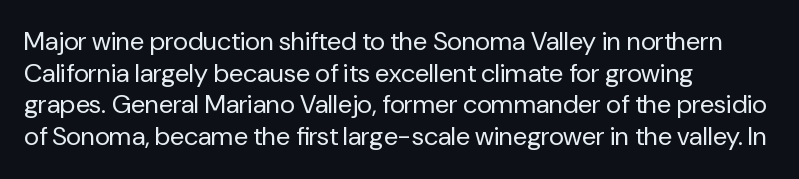
Nope, not italic — everything's standing straight. The font is comparable to plain body text, perhaps lighter. Inter-character spacing is left at the font's built-in metrics. The zone under the glyphs is completely vacant. These lines are set flush left with a ragged right edge.
